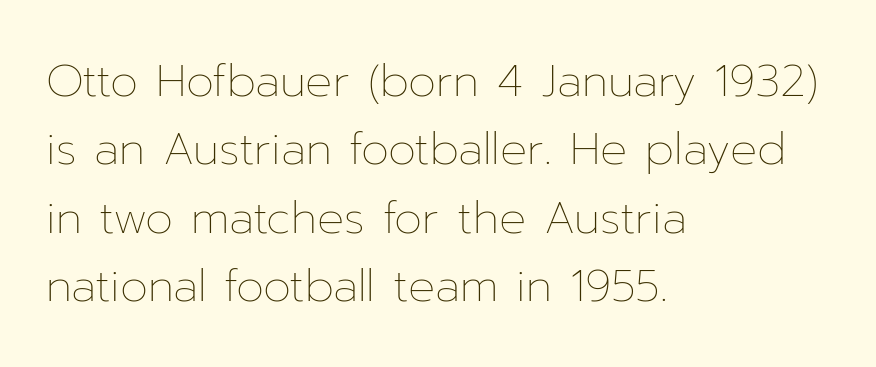
Q: Is the text bold? A: No.
Q: Is the text italic (slanted)? A: No, it is upright.
Q: Is the text underlined? A: No.
Q: How is the paragraph aligned? A: Left-aligned.
Q: Is the spacing between letters normal or unusually wide? A: Normal.
Q: Is the spacing between lines tight, normal or loose? A: Normal.
Q: Width (condensed, normal, or wide)? A: Normal.
Q: Stroke contrast? A: Low.
Q: x-height? A: Medium.
Q: Monospaced? A: No.
